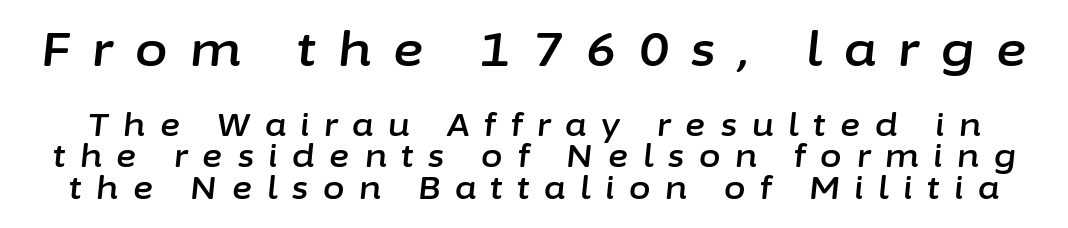
{"italic": "yes", "lean": "right", "slant_degrees": 6, "width": "normal", "stroke_contrast": "low", "x_height": "medium", "monospaced": "no", "underline": "no", "line_spacing": "tight", "line_spacing_ratio": 1.01, "letter_spacing": "wide", "letter_spacing_em": 0.48, "larger_block": "first", "size_ratio": 1.52, "glyph_px": 47}
